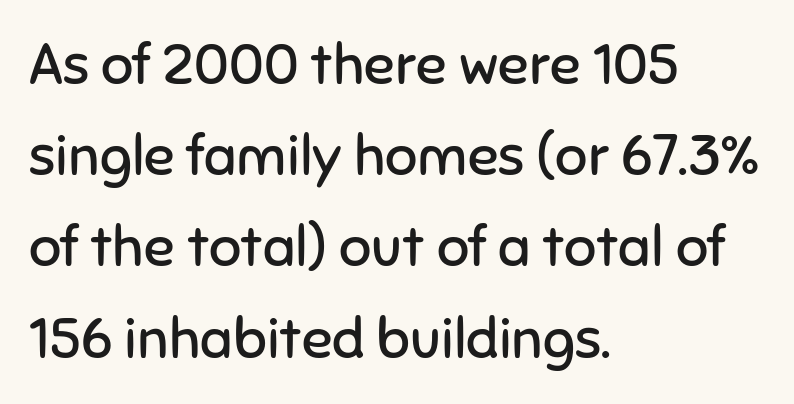
The image shows 57 px regular-weight sans-serif type, upright; set left-aligned, normal line spacing (1.6x), normal letter spacing, not underlined; low stroke contrast and a medium x-height.
